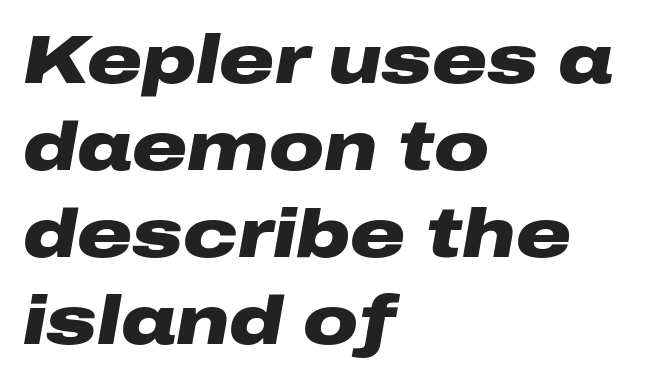
Q: Is the text bold? A: Yes.
Q: Is the text italic (slanted)? A: Yes, it leans right by about 10 degrees.
Q: Is the text underlined? A: No.
Q: How is the paragraph aligned? A: Left-aligned.
Q: Is the spacing between letters normal or unusually wide? A: Normal.
Q: Is the spacing between lines tight, normal or loose? A: Normal.
Q: Width (condensed, normal, or wide)? A: Wide.
Q: Stroke contrast? A: Low.
Q: x-height? A: Medium.
Q: Monospaced? A: No.
